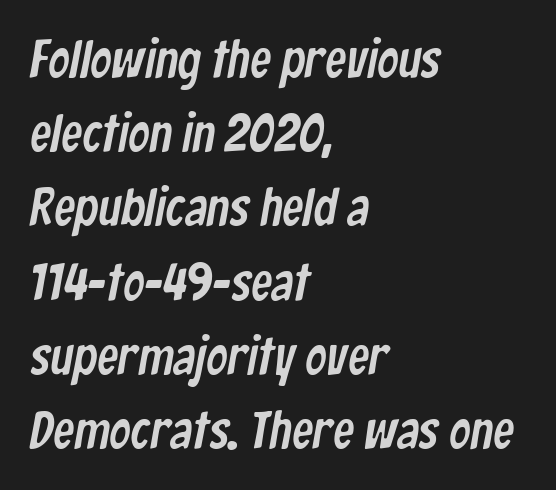
The image shows 53 px condensed sans-serif type; set left-aligned, normal line spacing (1.4x), normal letter spacing, not underlined; low stroke contrast and a medium x-height.
